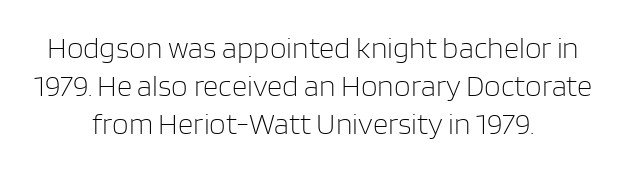
The image shows 30 px light sans-serif type, upright; set centered, normal line spacing (1.27x), normal letter spacing, not underlined; low stroke contrast and a large x-height.
